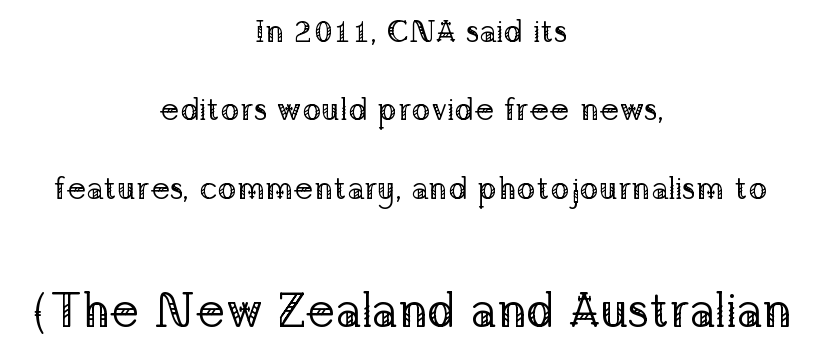
{"serif": "yes", "italic": "no", "bold": "no", "weight": "regular", "width": "normal", "stroke_contrast": "low", "x_height": "medium", "monospaced": "no", "underline": "no", "align": "center", "line_spacing": "loose", "line_spacing_ratio": 2.45, "letter_spacing": "normal", "letter_spacing_em": 0.0, "larger_block": "second", "size_ratio": 1.5, "glyph_px": 48}
